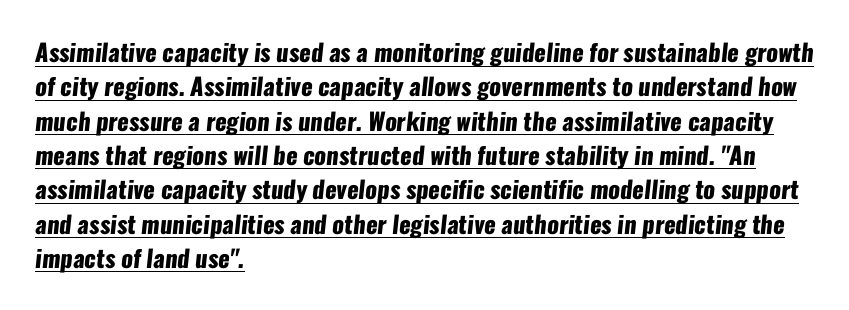
The face used here has the dense, thick strokes of a bold. Line starts are locked; line ends wander. Here the glyphs are tracked normally, forming tight word shapes. A rule runs beneath these lines of type.
